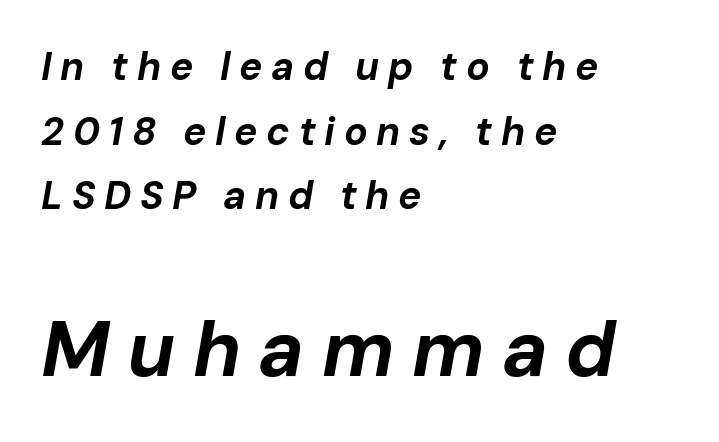
Q: Is the text bold? A: Yes.
Q: Is the text italic (slanted)? A: Yes, it leans right by about 10 degrees.
Q: Is the text underlined? A: No.
Q: How is the paragraph aligned? A: Left-aligned.
Q: Is the spacing between letters normal or unusually wide? A: Unusually wide.
Q: Is the spacing between lines tight, normal or loose? A: Normal.
Q: Which block of text is set in a larger size, the first (top) or the second (bottom)? A: The second (bottom) one.
Q: Width (condensed, normal, or wide)? A: Normal.
Q: Stroke contrast? A: Low.
Q: x-height? A: Medium.
Q: Monospaced? A: No.
